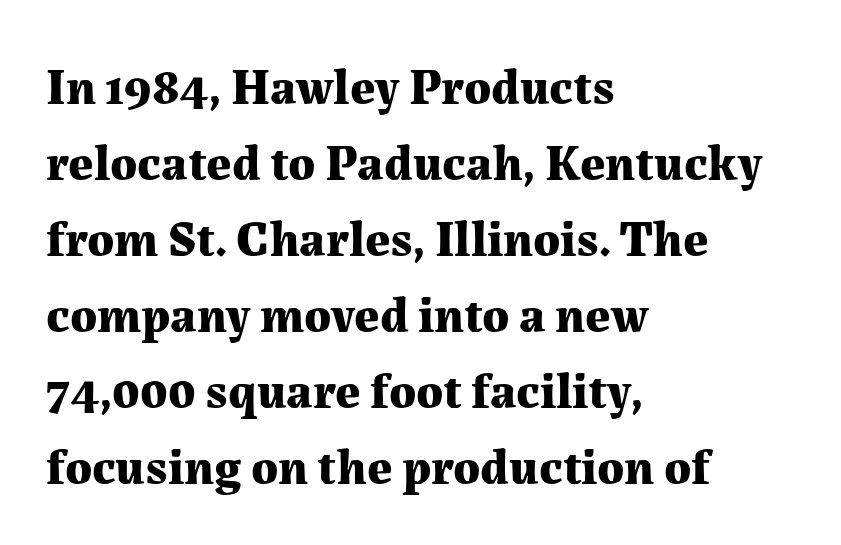
The rendering shows small feet on the letterforms — a serif design. The type sits square on the baseline with zero lean. These lines sit exactly where default settings would place them. The passage shown is not underscored anywhere. I'd describe the lettering as bold — thick and assertive.
